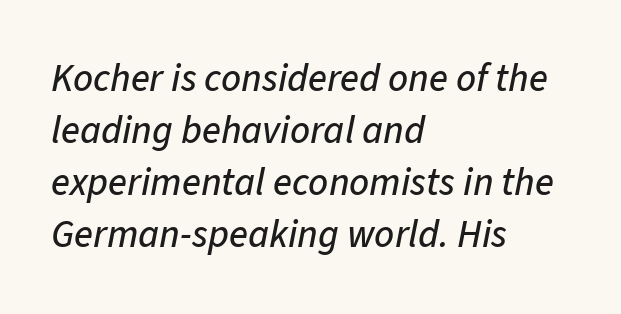
Check the space under the baseline: it is left empty. The rendering keeps characters at their native spacing. One glance says typical: line gaps are just what's usual. The rendering applies a slant to the glyphs. Do the characters align in a grid? No, the font is proportional. Does the copy run flush right? No — it runs flush left.
